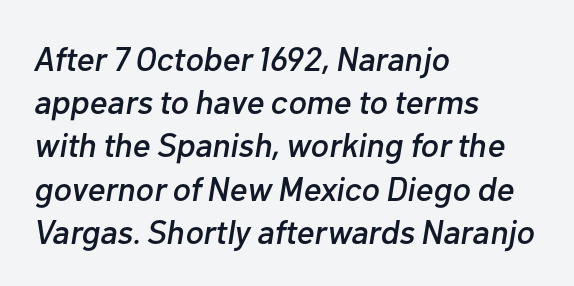
The passage shown is typed in a proportional face where columns would drift. Tracking here is standard; glyphs follow each other at the usual distance. The text carries the slant typical of an italic or oblique font. Just letters on the line, the space beneath them empty. A normal amount of white space separates one row of letters from the next. Each line starts at the same left margin while the right side varies.
